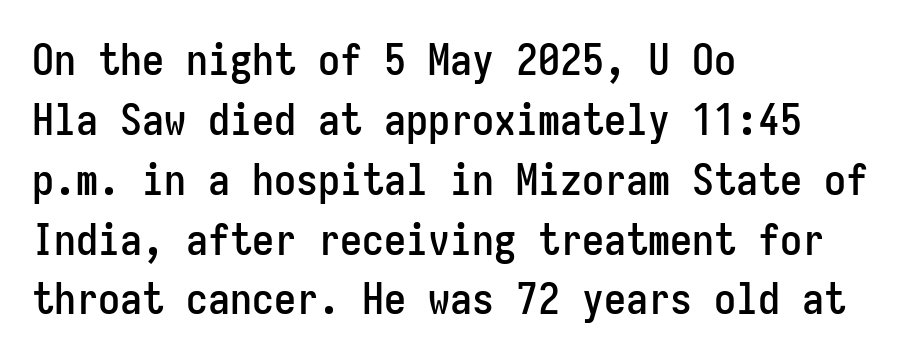
Q: Is the text italic (slanted)? A: No, it is upright.
Q: Is the typeface a serif or a sans-serif typeface? A: Sans-serif.
Q: Is the text underlined? A: No.
Q: How is the paragraph aligned? A: Left-aligned.
Q: Is the spacing between letters normal or unusually wide? A: Normal.
Q: Is the spacing between lines tight, normal or loose? A: Normal.
Q: Width (condensed, normal, or wide)? A: Condensed.
Q: Stroke contrast? A: Low.
Q: x-height? A: Medium.
Q: Monospaced? A: Yes.
